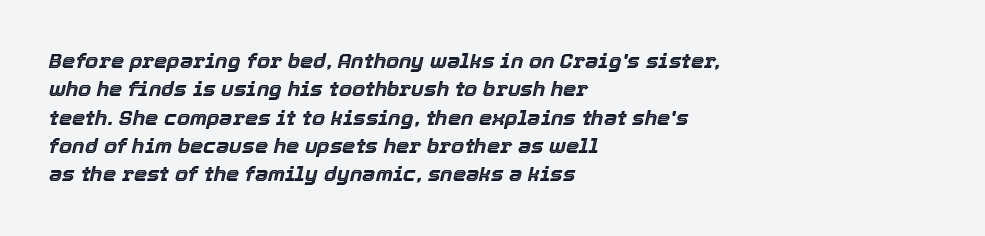
{"italic": "yes", "lean": "right", "slant_degrees": 12, "underline": "no", "align": "left", "line_spacing": "normal", "line_spacing_ratio": 1.35, "letter_spacing": "normal", "letter_spacing_em": 0.0, "glyph_px": 21}
